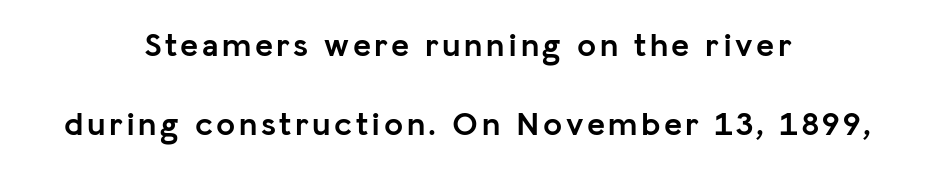
Q: Is the text bold? A: Yes.
Q: Is the text italic (slanted)? A: No, it is upright.
Q: Is the typeface a serif or a sans-serif typeface? A: Sans-serif.
Q: Is the text underlined? A: No.
Q: How is the paragraph aligned? A: Centered.
Q: Is the spacing between lines tight, normal or loose? A: Loose.
Q: Width (condensed, normal, or wide)? A: Normal.
Q: Stroke contrast? A: Low.
Q: x-height? A: Medium.
Q: Monospaced? A: No.
